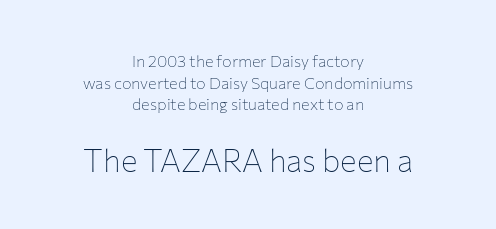
This sample uses a sans-serif face. The text block is weighted toward neither margin, spreading evenly from the middle. This is not heavy type; no bold has been used. The lettering holds an erect, upright posture throughout.
